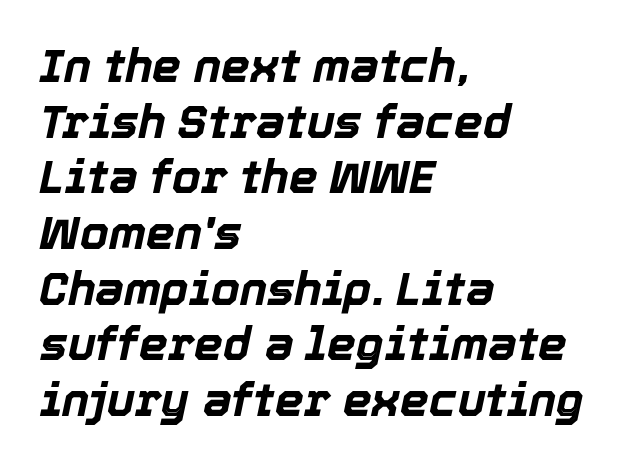
{"italic": "yes", "lean": "right", "slant_degrees": 12, "bold": "yes", "weight": "bold", "width": "normal", "x_height": "medium", "monospaced": "no", "underline": "no", "align": "left", "line_spacing_ratio": 1.21, "letter_spacing": "normal", "letter_spacing_em": 0.0, "glyph_px": 46}
